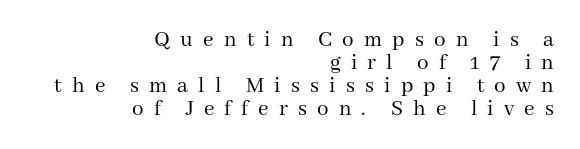
Q: Is the text bold? A: No.
Q: Is the text italic (slanted)? A: No, it is upright.
Q: Is the text underlined? A: No.
Q: How is the paragraph aligned? A: Right-aligned.
Q: Is the spacing between letters normal or unusually wide? A: Unusually wide.
Q: Is the spacing between lines tight, normal or loose? A: Tight.
